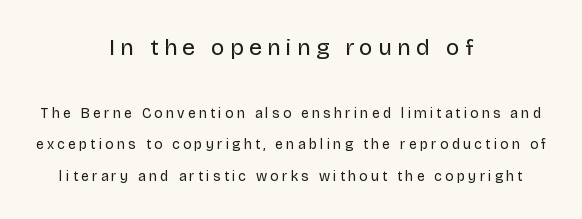
The image shows 23 px text type, upright; set centered, loose line spacing (2.27x), unusually wide letter spacing (+0.23 em), not underlined; the first (top) block is 1.64x larger.
